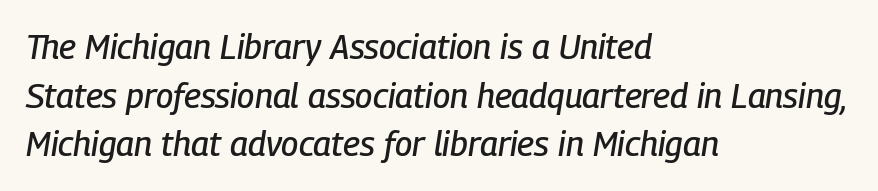
Vertically, the passage feels balanced, rows spaced as you'd expect. The line texture is even and compact thanks to regular tracking. Spacing verdict: proportional, widths tailored to each character. Unmarked baselines from the first word to the last. Horizontally, the lines are justified to the leading edge only. The typography opts for an oblique posture over an upright one.
